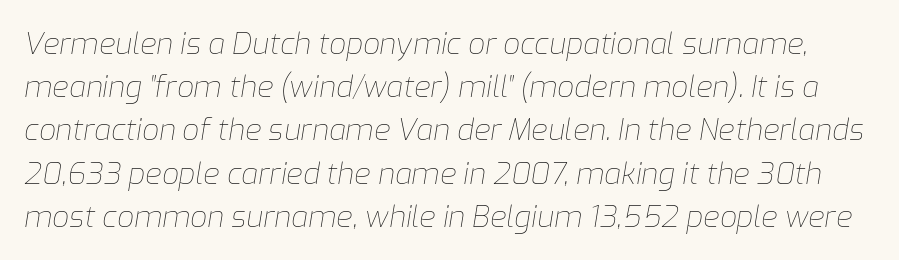
{"italic": "yes", "lean": "right", "slant_degrees": 9, "bold": "no", "weight": "thin", "width": "normal", "stroke_contrast": "low", "x_height": "medium", "monospaced": "no", "underline": "no", "line_spacing": "normal", "line_spacing_ratio": 1.44, "letter_spacing": "normal", "letter_spacing_em": 0.0, "glyph_px": 30}
